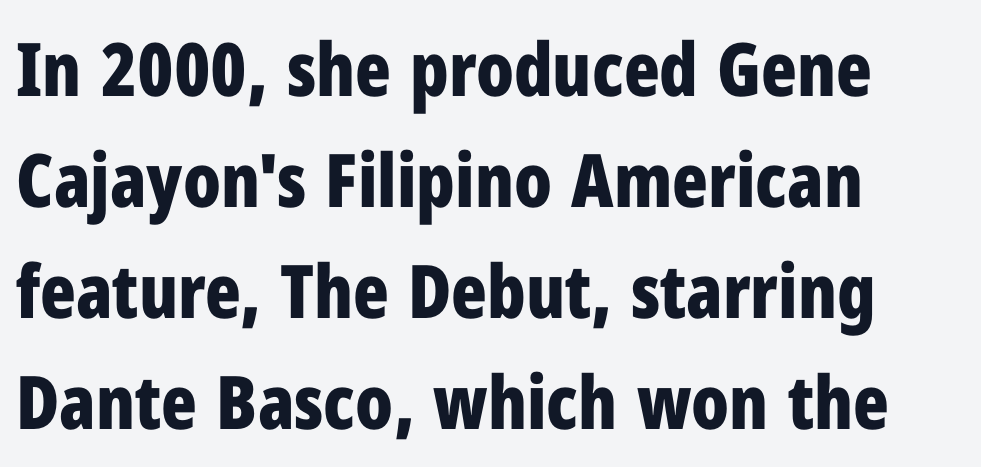
The image shows 74 px bold, condensed sans-serif type, upright; set left-aligned, normal line spacing (1.5x), normal letter spacing, not underlined; low stroke contrast and a medium x-height.
